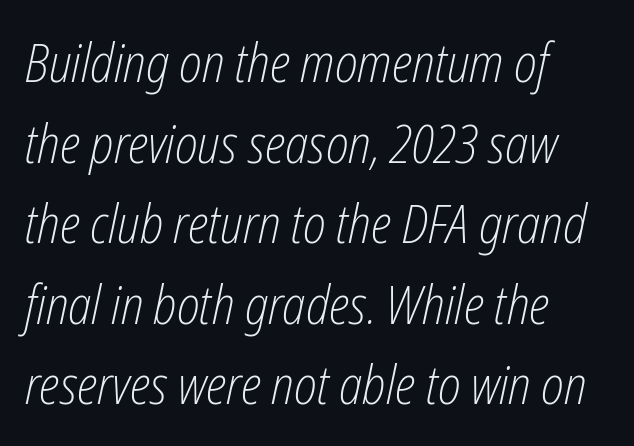
{"italic": "yes", "lean": "right", "slant_degrees": 12, "bold": "no", "weight": "light", "width": "condensed", "stroke_contrast": "low", "x_height": "medium", "monospaced": "no", "underline": "no", "align": "left", "line_spacing": "normal", "line_spacing_ratio": 1.52, "letter_spacing": "normal", "letter_spacing_em": 0.0, "glyph_px": 53}
